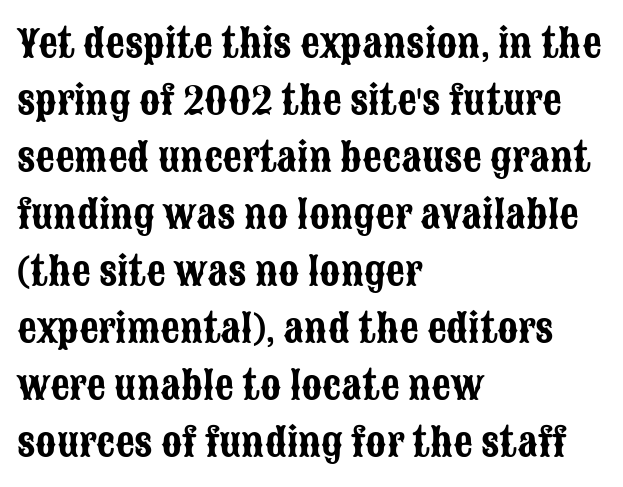
{"serif": "no", "italic": "no", "width": "condensed", "stroke_contrast": "low", "x_height": "large", "monospaced": "no", "underline": "no", "align": "left", "line_spacing": "normal", "line_spacing_ratio": 1.5, "letter_spacing": "normal", "letter_spacing_em": 0.0, "glyph_px": 38}
